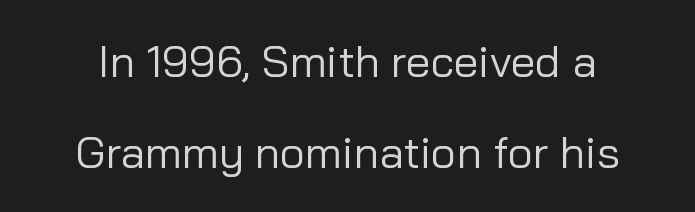
{"serif": "no", "italic": "no", "bold": "no", "weight": "regular", "width": "normal", "stroke_contrast": "low", "x_height": "medium", "monospaced": "no", "underline": "no", "line_spacing": "loose", "line_spacing_ratio": 2.06, "letter_spacing": "normal", "letter_spacing_em": 0.0, "glyph_px": 44}
